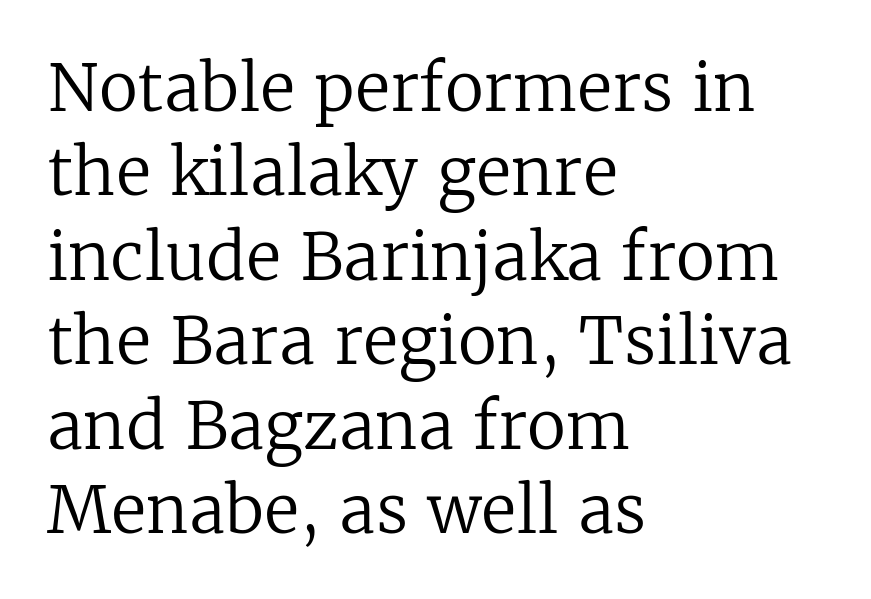
Q: Is the text bold? A: No.
Q: Is the text italic (slanted)? A: No, it is upright.
Q: Is the typeface a serif or a sans-serif typeface? A: Serif.
Q: Is the text underlined? A: No.
Q: How is the paragraph aligned? A: Left-aligned.
Q: Is the spacing between letters normal or unusually wide? A: Normal.
Q: Is the spacing between lines tight, normal or loose? A: Normal.
Q: Width (condensed, normal, or wide)? A: Normal.
Q: Stroke contrast? A: Low.
Q: x-height? A: Medium.
Q: Monospaced? A: No.
